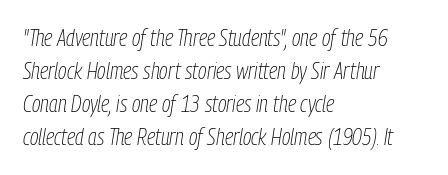
Q: Is the text bold? A: No.
Q: Is the text italic (slanted)? A: Yes, it leans right by about 9 degrees.
Q: Is the text underlined? A: No.
Q: How is the paragraph aligned? A: Left-aligned.
Q: Is the spacing between letters normal or unusually wide? A: Normal.
Q: Is the spacing between lines tight, normal or loose? A: Normal.
